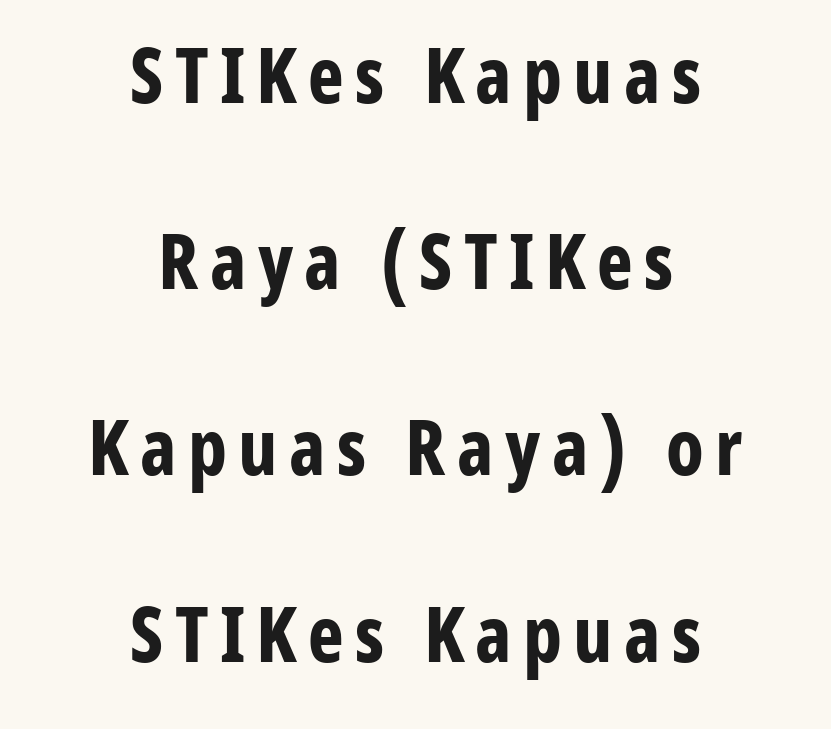
{"serif": "no", "italic": "no", "bold": "yes", "weight": "bold", "width": "condensed", "stroke_contrast": "low", "x_height": "medium", "monospaced": "no", "underline": "no", "align": "center", "line_spacing": "loose", "line_spacing_ratio": 2.45, "glyph_px": 76}
